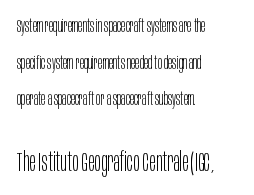
Q: Is the text bold? A: No.
Q: Is the text italic (slanted)? A: No, it is upright.
Q: Is the text underlined? A: No.
Q: How is the paragraph aligned? A: Left-aligned.
Q: Is the spacing between letters normal or unusually wide? A: Normal.
Q: Is the spacing between lines tight, normal or loose? A: Loose.
Q: Which block of text is set in a larger size, the first (top) or the second (bottom)? A: The second (bottom) one.
